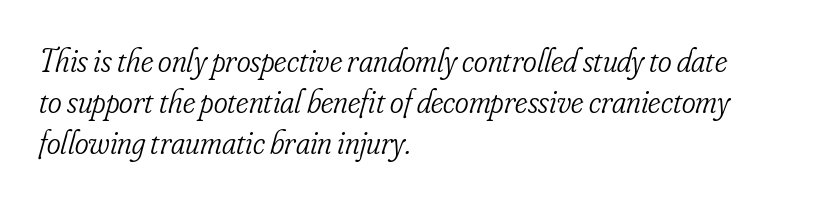
No extra ink here — the face is not bold. Here the designer chose a conventional face with non-uniform glyph widths. Slant detected: the letters are inclined. Typeset ragged right — the left edge is the straight one. The letterforms sit shoulder to shoulder at normal distance.
